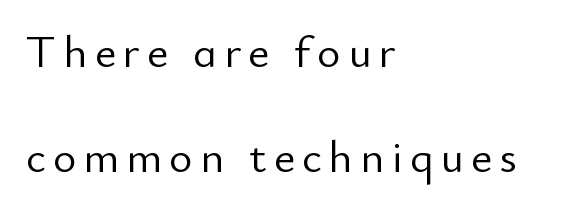
Q: Is the text bold? A: No.
Q: Is the text italic (slanted)? A: No, it is upright.
Q: Is the typeface a serif or a sans-serif typeface? A: Sans-serif.
Q: Is the text underlined? A: No.
Q: How is the paragraph aligned? A: Left-aligned.
Q: Is the spacing between lines tight, normal or loose? A: Loose.
Q: Width (condensed, normal, or wide)? A: Normal.
Q: Stroke contrast? A: Low.
Q: x-height? A: Small.
Q: Monospaced? A: No.
